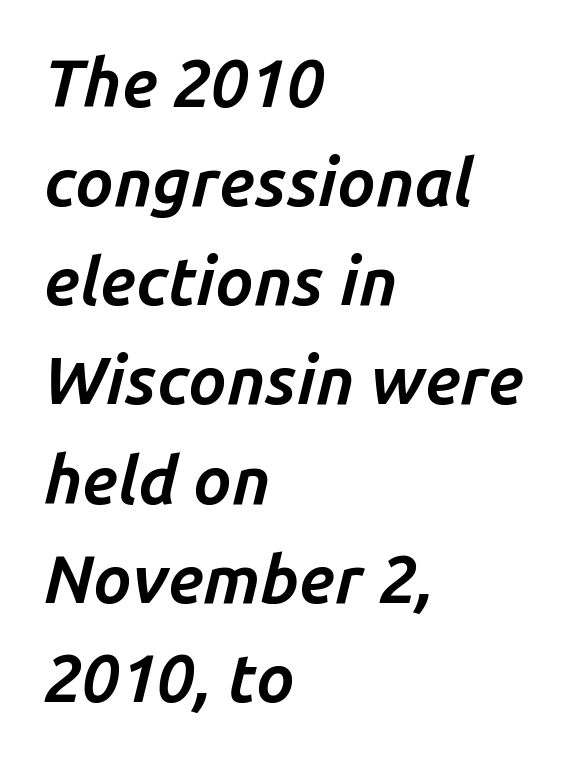
The image shows 67 px bold type, italic (leaning right); set left-aligned, normal line spacing (1.48x), normal letter spacing, not underlined; low stroke contrast and a medium x-height.
